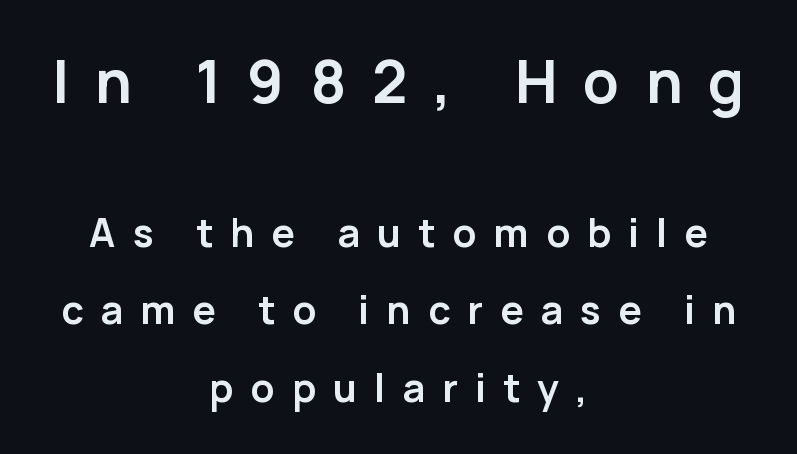
The image shows 59 px semibold sans-serif type, upright; set centered, loose line spacing (1.99x), unusually wide letter spacing (+0.44 em), not underlined; the first (top) block is 1.51x larger; low stroke contrast and a medium x-height.
